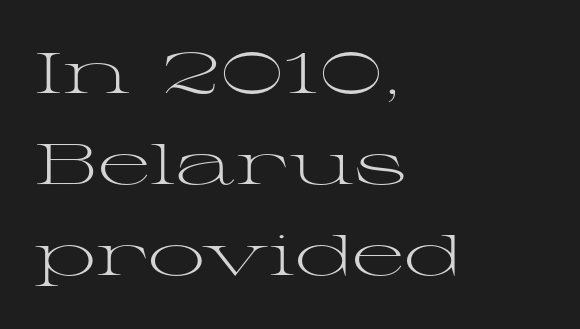
Q: Is the text bold? A: No.
Q: Is the text italic (slanted)? A: No, it is upright.
Q: Is the typeface a serif or a sans-serif typeface? A: Serif.
Q: Is the text underlined? A: No.
Q: How is the paragraph aligned? A: Left-aligned.
Q: Is the spacing between letters normal or unusually wide? A: Normal.
Q: Is the spacing between lines tight, normal or loose? A: Normal.
Q: Width (condensed, normal, or wide)? A: Wide.
Q: Stroke contrast? A: Medium.
Q: x-height? A: Medium.
Q: Monospaced? A: No.
